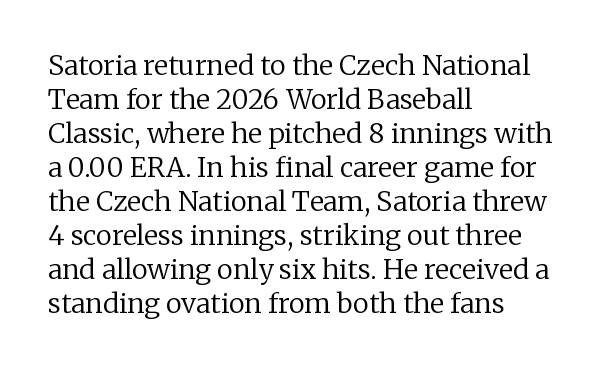
Q: Is the text bold? A: No.
Q: Is the text italic (slanted)? A: No, it is upright.
Q: Is the text underlined? A: No.
Q: How is the paragraph aligned? A: Left-aligned.
Q: Is the spacing between letters normal or unusually wide? A: Normal.
Q: Is the spacing between lines tight, normal or loose? A: Normal.
